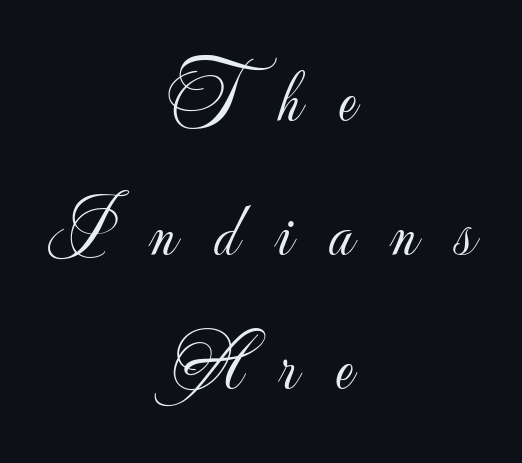
{"serif": "no", "bold": "no", "weight": "light", "width": "normal", "stroke_contrast": "low", "x_height": "small", "monospaced": "no", "underline": "no", "align": "center", "line_spacing_ratio": 1.76, "letter_spacing": "wide", "letter_spacing_em": 0.49, "glyph_px": 76}
